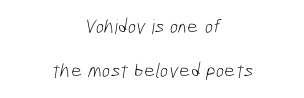
The image shows 20 px text type; set centered, loose line spacing (2.2x), normal letter spacing, not underlined.
